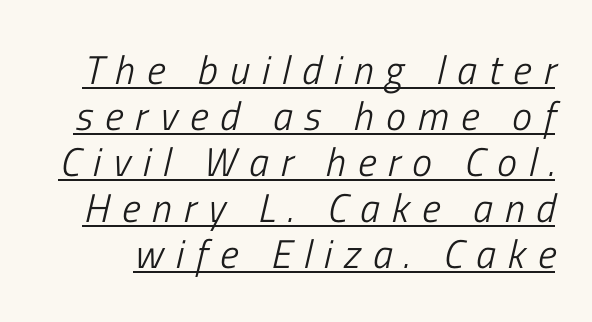
{"italic": "yes", "lean": "right", "slant_degrees": 13, "bold": "no", "weight": "light", "width": "condensed", "stroke_contrast": "low", "x_height": "medium", "monospaced": "no", "underline": "yes", "line_spacing": "tight", "line_spacing_ratio": 1.15, "letter_spacing": "wide", "letter_spacing_em": 0.3, "glyph_px": 40}
